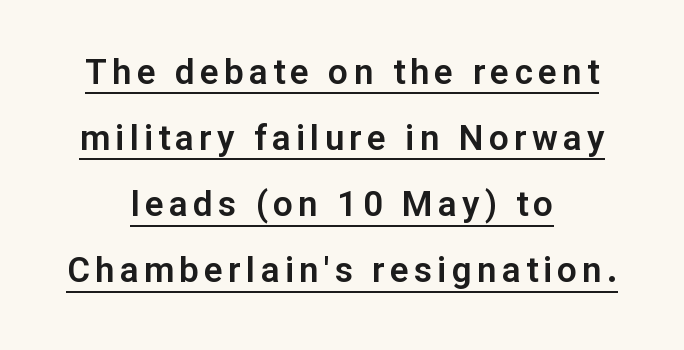
This is the regular roman posture of the typeface. Glance below the letters and you will spot a drawn line. Centered paragraph, ragged on both sides. Character widths vary here, with narrow letters taking less room than wide ones.
